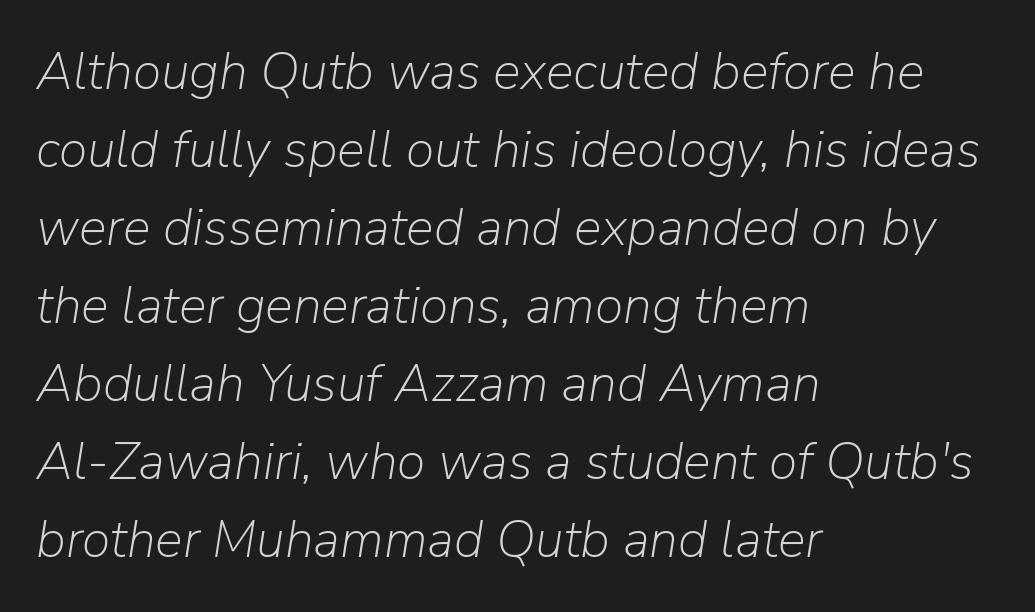
{"italic": "yes", "lean": "right", "slant_degrees": 9, "bold": "no", "weight": "light", "width": "normal", "stroke_contrast": "low", "x_height": "medium", "monospaced": "no", "underline": "no", "align": "left", "line_spacing": "normal", "line_spacing_ratio": 1.5, "letter_spacing": "normal", "letter_spacing_em": 0.0, "glyph_px": 52}
